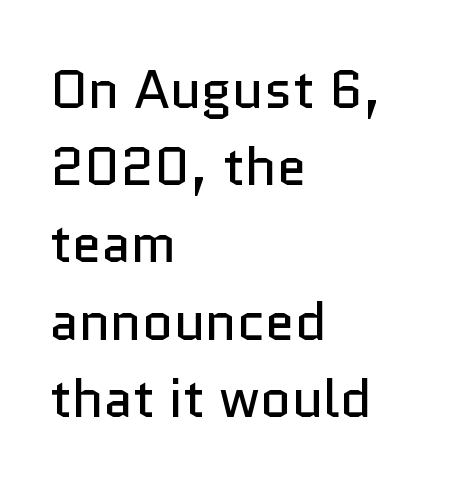
{"serif": "no", "italic": "no", "bold": "no", "weight": "regular", "width": "normal", "stroke_contrast": "low", "x_height": "medium", "monospaced": "no", "underline": "no", "align": "left", "line_spacing": "normal", "line_spacing_ratio": 1.43, "letter_spacing": "normal", "letter_spacing_em": 0.0, "glyph_px": 54}
